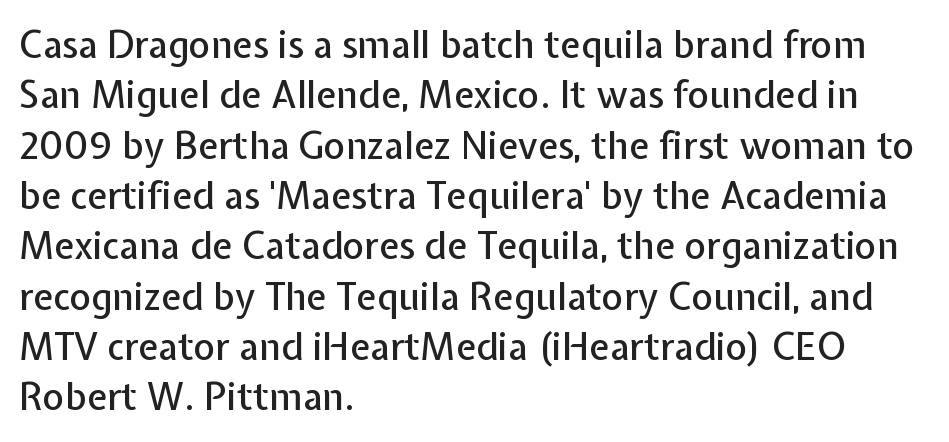
The image shows 37 px sans-serif type, upright; set left-aligned, normal line spacing (1.36x), normal letter spacing, not underlined; low stroke contrast and a medium x-height.
